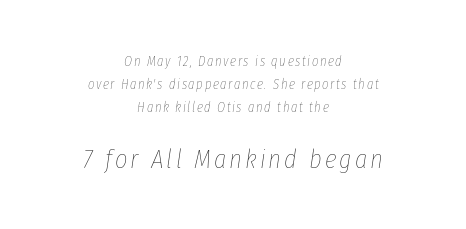
Q: Is the text bold? A: No.
Q: Is the text italic (slanted)? A: Yes, it leans right by about 8 degrees.
Q: Is the text underlined? A: No.
Q: How is the paragraph aligned? A: Centered.
Q: Is the spacing between lines tight, normal or loose? A: Normal.
Q: Which block of text is set in a larger size, the first (top) or the second (bottom)? A: The second (bottom) one.
